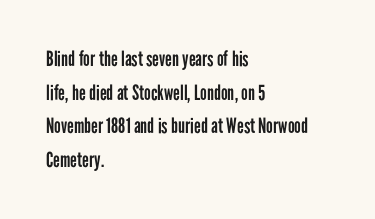
{"italic": "no", "bold": "no", "underline": "no", "align": "left", "line_spacing": "normal", "line_spacing_ratio": 1.6, "letter_spacing": "normal", "letter_spacing_em": 0.0, "glyph_px": 21}
